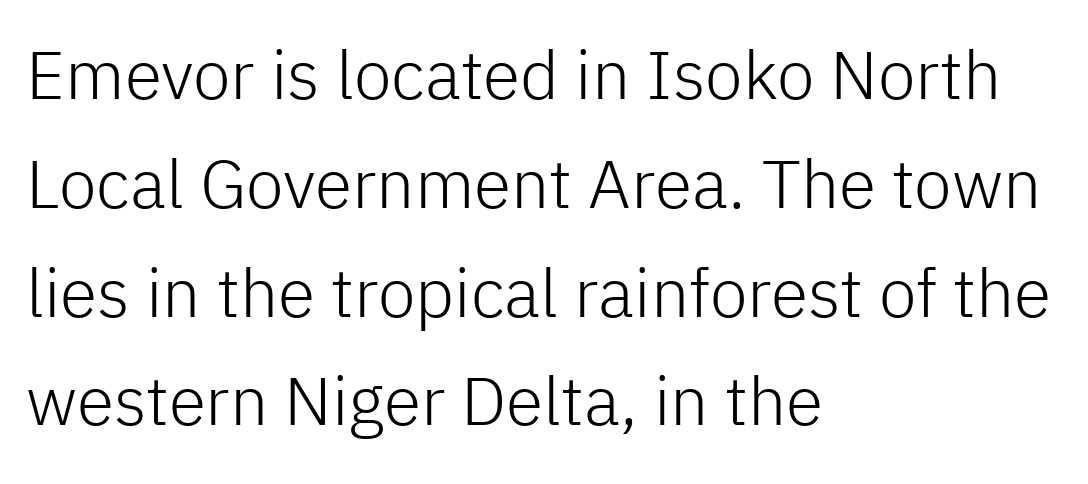
Letters rest on an invisible, unmarked baseline. You could not count columns in this text — the font is proportionally spaced. This rendering leaves character spacing at its baseline value. Italic? Not at all — the glyphs are vertical.
